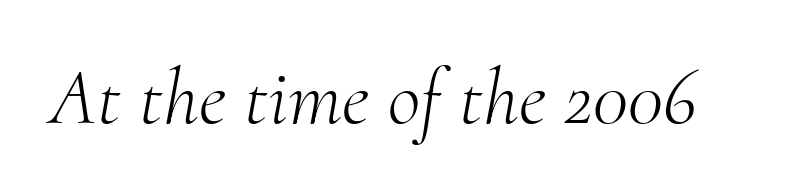
The passage shown is typed in a proportional face where columns would drift. Type without underlining. Characters follow at the spacing the type designer built in. Letters have the restrained weight of plain body copy at most. There's an unmistakable incline to the writing here. The text was rendered using a seriffed face with decorative stroke endings.
